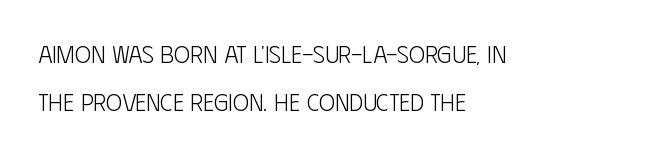
Q: Is the text bold? A: No.
Q: Is the text italic (slanted)? A: No, it is upright.
Q: Is the text underlined? A: No.
Q: How is the paragraph aligned? A: Left-aligned.
Q: Is the spacing between letters normal or unusually wide? A: Normal.
Q: Is the spacing between lines tight, normal or loose? A: Loose.
